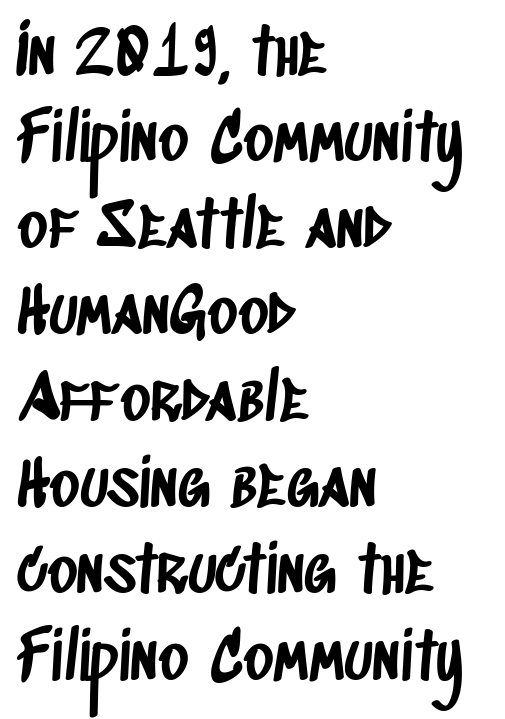
The image shows 64 px condensed sans-serif type; set left-aligned, normal line spacing (1.35x), normal letter spacing, not underlined; low stroke contrast and a large x-height.
